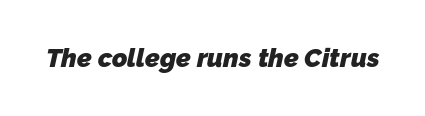
The image shows 26 px bold type; set normal letter spacing, not underlined.
